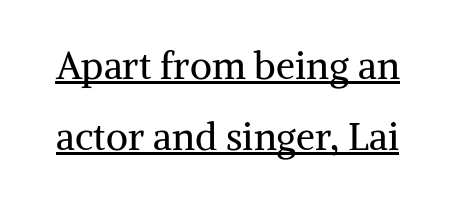
Q: Is the text bold? A: No.
Q: Is the text italic (slanted)? A: No, it is upright.
Q: Is the typeface a serif or a sans-serif typeface? A: Serif.
Q: Is the text underlined? A: Yes.
Q: Is the spacing between letters normal or unusually wide? A: Normal.
Q: Width (condensed, normal, or wide)? A: Normal.
Q: Stroke contrast? A: Medium.
Q: x-height? A: Medium.
Q: Monospaced? A: No.
